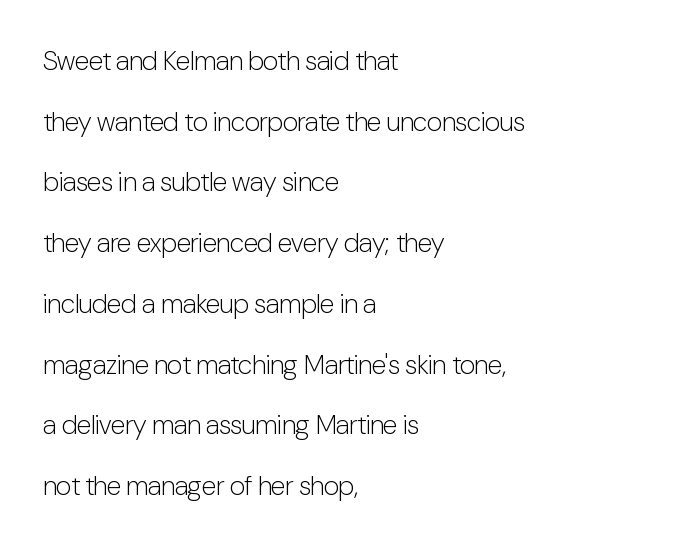
Does the copy run flush right? No — it runs flush left. The glyphs are unaccompanied by any horizontal stroke below them. Is the stroke heavy? The answer is a plain regular-or-lighter. Quick note: interline space is abundant. Observe the ordinary spacing: letters are neighbours, not strangers.
